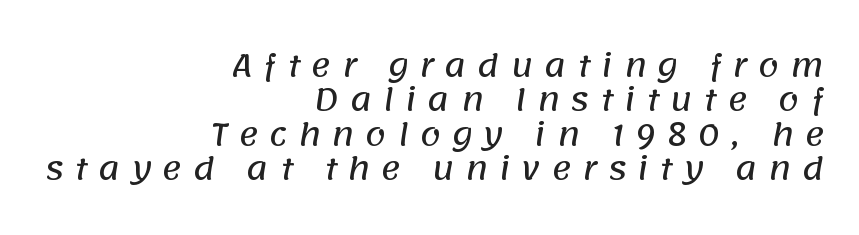
Q: Is the typeface a serif or a sans-serif typeface? A: Sans-serif.
Q: Is the text underlined? A: No.
Q: How is the paragraph aligned? A: Right-aligned.
Q: Is the spacing between letters normal or unusually wide? A: Unusually wide.
Q: Is the spacing between lines tight, normal or loose? A: Tight.
Q: Width (condensed, normal, or wide)? A: Normal.
Q: Stroke contrast? A: Low.
Q: x-height? A: Large.
Q: Monospaced? A: No.
